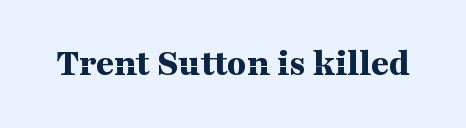
{"serif": "yes", "italic": "no", "bold": "yes", "weight": "bold", "width": "wide", "stroke_contrast": "medium", "x_height": "medium", "monospaced": "no", "underline": "no", "letter_spacing": "normal", "letter_spacing_em": 0.0, "glyph_px": 39}
